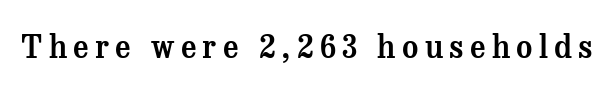
Q: Is the text italic (slanted)? A: No, it is upright.
Q: Is the typeface a serif or a sans-serif typeface? A: Serif.
Q: Is the text underlined? A: No.
Q: Is the spacing between letters normal or unusually wide? A: Unusually wide.
Q: Width (condensed, normal, or wide)? A: Normal.
Q: Stroke contrast? A: Medium.
Q: x-height? A: Medium.
Q: Monospaced? A: No.
